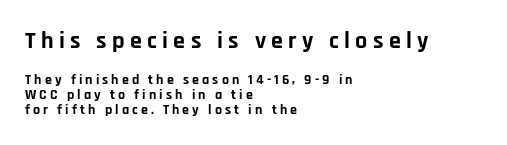
{"italic": "no", "bold": "yes", "underline": "no", "align": "left", "line_spacing": "tight", "line_spacing_ratio": 1.08, "letter_spacing": "wide", "letter_spacing_em": 0.22, "larger_block": "first", "size_ratio": 1.71, "glyph_px": 24}
